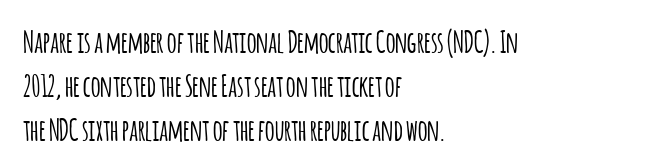
The image shows 30 px condensed sans-serif type, upright; set left-aligned, normal line spacing (1.46x), normal letter spacing, not underlined; low stroke contrast and a large x-height.
